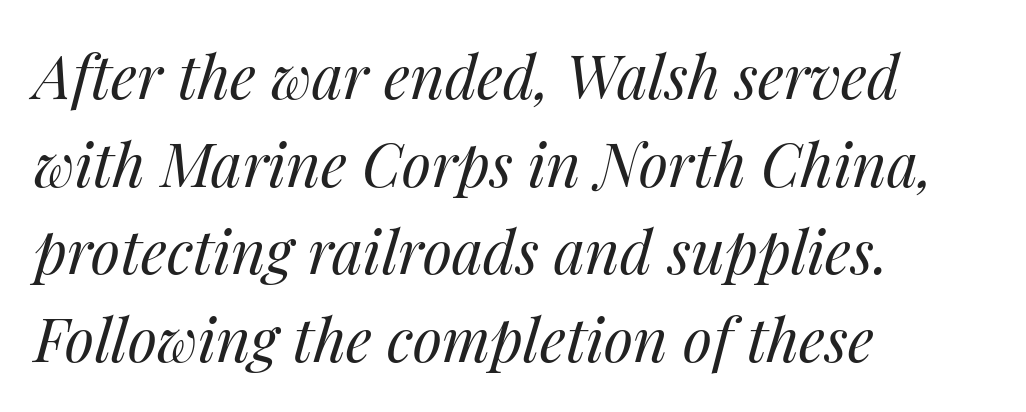
Q: Is the text bold? A: No.
Q: Is the text italic (slanted)? A: Yes, it leans right by about 14 degrees.
Q: Is the text underlined? A: No.
Q: How is the paragraph aligned? A: Left-aligned.
Q: Is the spacing between letters normal or unusually wide? A: Normal.
Q: Is the spacing between lines tight, normal or loose? A: Normal.
Q: Width (condensed, normal, or wide)? A: Normal.
Q: Stroke contrast? A: Medium.
Q: x-height? A: Medium.
Q: Monospaced? A: No.
